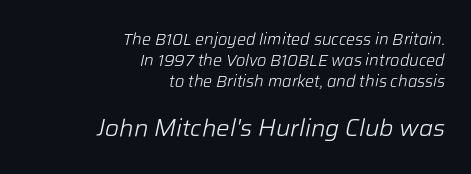
Characters follow at the spacing the type designer built in. Stroke mass is kept to a normal reading level or below. The text carries the slant typical of an italic or oblique font. Type without underlining.
